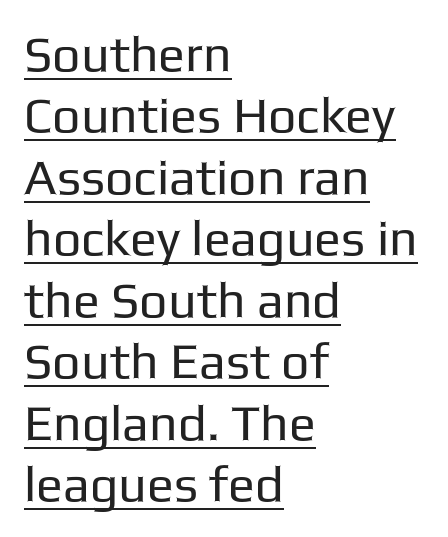
Check where the strokes stop: nothing finishes them off — pure sans. The letters stand straight up with perfectly vertical stems. Underline: present. Standard letterfit; no display-style spreading of the glyphs. The compositor pushed each line to the left boundary. The strokes are not fattened; the text isn't bold.
